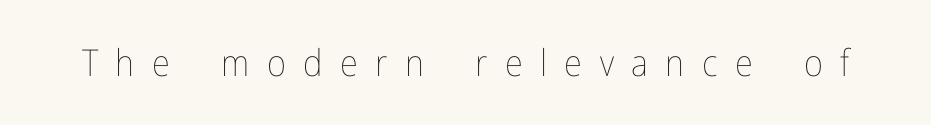
Descenders are the only things crossing below the line. Posture: vertical. Here the glyphs are tracked loosely, breaking word shapes into spaced letters. Do the characters align in a grid? No, the font is proportional. Heaviness? Minimal to ordinary, like unemphasized prose.
